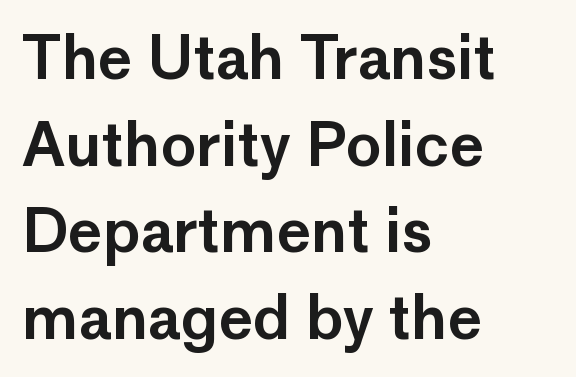
Does extra space separate the letters? No, they use regular spacing. Baseline-to-baseline distance is the conventional proportion of letter height. To sum up the face: it is a sans, with no serifs. Character widths vary here, with narrow letters taking less room than wide ones. Left-aligned paragraph, ragged on the right. Clear beneath every line of the passage.
